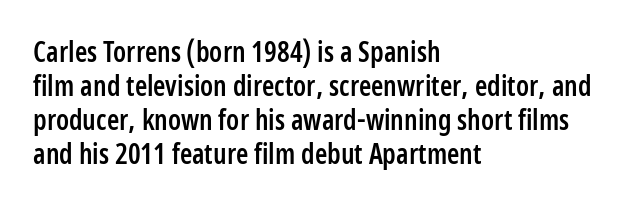
The rendering uses a semibold face; strokes are thickened but not to full bold. This is the regular roman posture of the typeface. Looks like regular typesetting: each glyph gets only the width it needs. Line beginnings align vertically; line endings do not. Serif or sans? Sans — the stroke terminals are bare.
